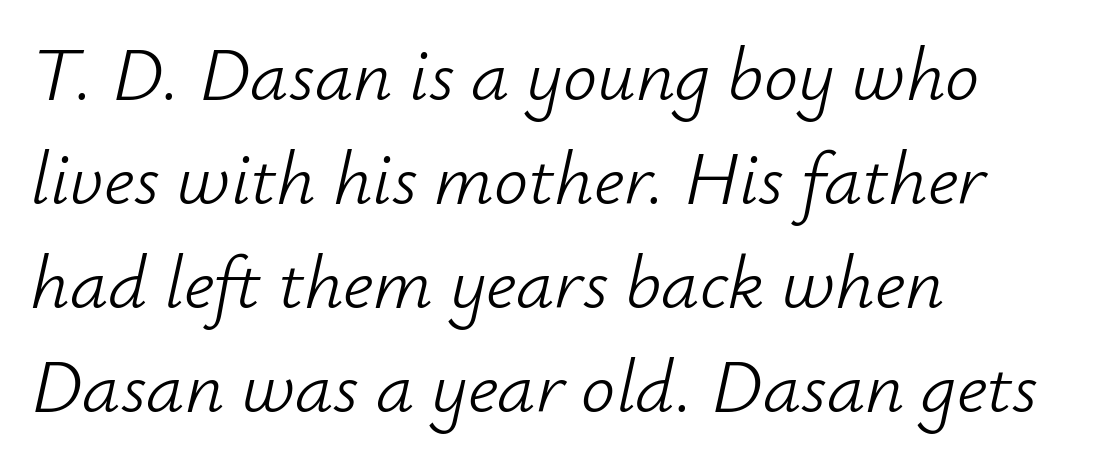
Nobody touched the tracking dial on this one. Looks like regular typesetting: each glyph gets only the width it needs. Short and long lines alike share a common starting point at left. Evenly set lines give the paragraph a standard silhouette.
